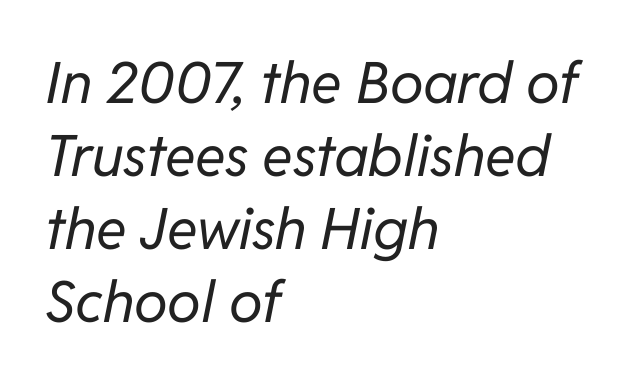
Horizontal alignment here is leftward, the default for most running prose. Descenders are the only things crossing below the line. Heaviness? Minimal to ordinary, like unemphasized prose. Short note: letters normally spaced.
